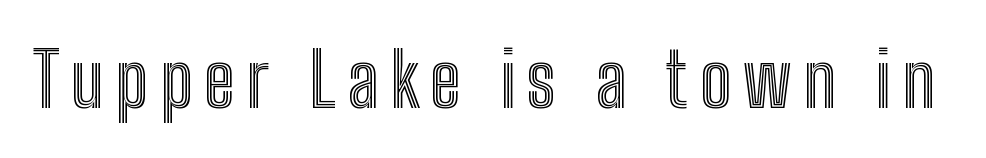
Descenders hang freely into open space. Quick note: not italic, upright. Is this a fixed-width face? No — the glyphs have proportional, varying widths.
